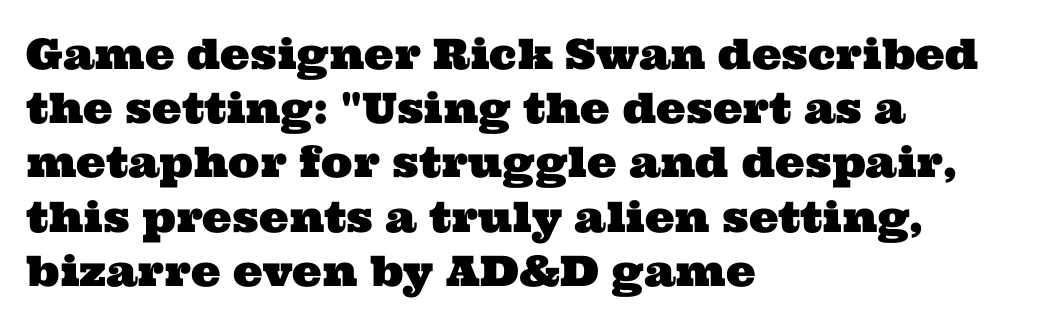
Q: Is the typeface a serif or a sans-serif typeface? A: Serif.
Q: Is the text underlined? A: No.
Q: How is the paragraph aligned? A: Left-aligned.
Q: Is the spacing between letters normal or unusually wide? A: Normal.
Q: Is the spacing between lines tight, normal or loose? A: Normal.
Q: Width (condensed, normal, or wide)? A: Wide.
Q: Stroke contrast? A: Medium.
Q: x-height? A: Medium.
Q: Monospaced? A: No.
